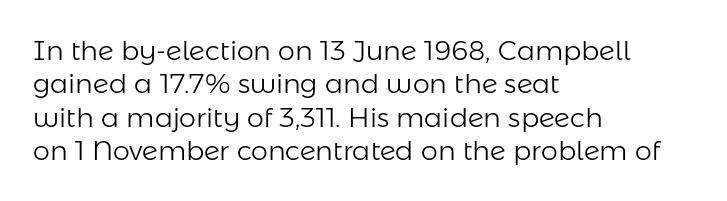
Q: Is the text bold? A: No.
Q: Is the text italic (slanted)? A: No, it is upright.
Q: Is the text underlined? A: No.
Q: How is the paragraph aligned? A: Left-aligned.
Q: Is the spacing between letters normal or unusually wide? A: Normal.
